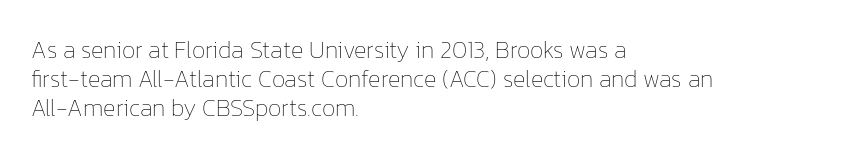
Q: Is the text bold? A: No.
Q: Is the text italic (slanted)? A: No, it is upright.
Q: Is the text underlined? A: No.
Q: How is the paragraph aligned? A: Left-aligned.
Q: Is the spacing between letters normal or unusually wide? A: Normal.
